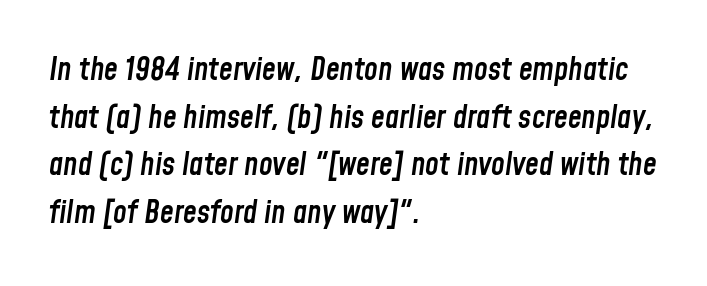
{"italic": "yes", "lean": "right", "slant_degrees": 8, "bold": "semi", "weight": "semibold", "width": "condensed", "stroke_contrast": "low", "x_height": "medium", "monospaced": "no", "underline": "no", "align": "left", "line_spacing": "normal", "line_spacing_ratio": 1.54, "letter_spacing": "normal", "letter_spacing_em": 0.0, "glyph_px": 31}
